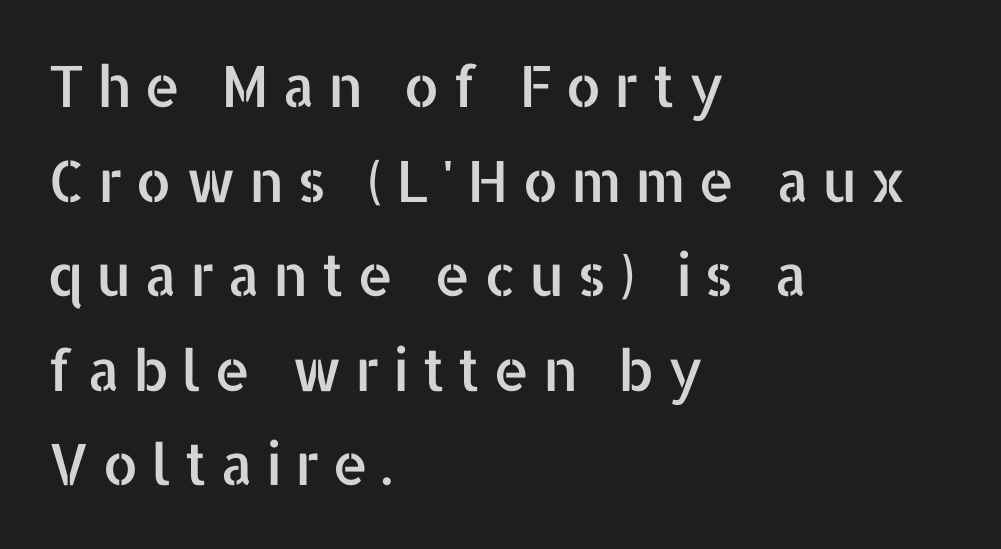
Typographically, this falls in the sans-serif category. A typesetter would mark this as roman, not italic. The horizontal fit of the characters is loose and conspicuously gappy. Character widths vary here, with narrow letters taking less room than wide ones. The rag falls on the right side of this text block.
